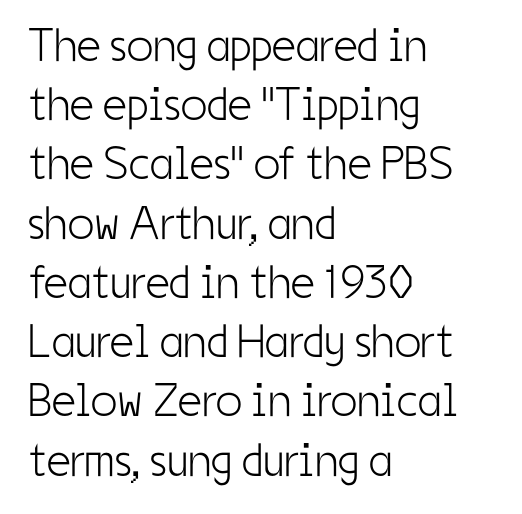
{"serif": "no", "italic": "no", "bold": "no", "weight": "light", "width": "condensed", "stroke_contrast": "low", "x_height": "medium", "monospaced": "no", "underline": "no", "align": "left", "line_spacing": "normal", "line_spacing_ratio": 1.26, "letter_spacing": "normal", "letter_spacing_em": 0.0, "glyph_px": 47}
